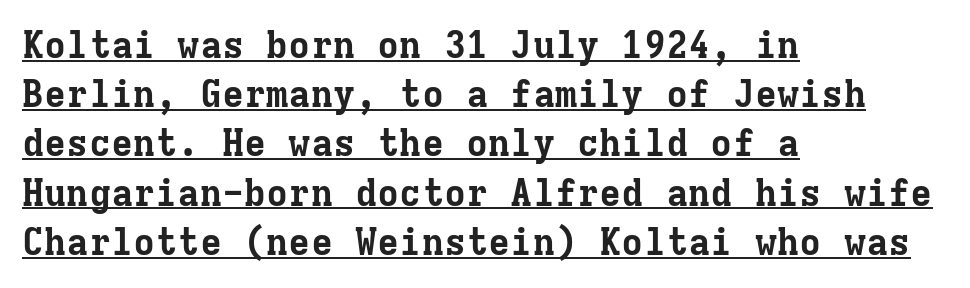
Q: Is the text bold? A: Yes.
Q: Is the text italic (slanted)? A: No, it is upright.
Q: Is the typeface a serif or a sans-serif typeface? A: Serif.
Q: Is the text underlined? A: Yes.
Q: How is the paragraph aligned? A: Left-aligned.
Q: Is the spacing between letters normal or unusually wide? A: Normal.
Q: Is the spacing between lines tight, normal or loose? A: Normal.
Q: Width (condensed, normal, or wide)? A: Normal.
Q: Stroke contrast? A: Low.
Q: x-height? A: Medium.
Q: Monospaced? A: Yes.
